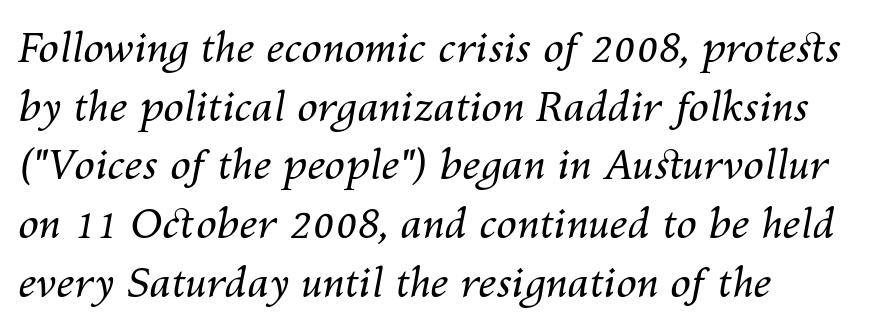
Q: Is the text bold? A: No.
Q: Is the text italic (slanted)? A: Yes, it leans right by about 10 degrees.
Q: Is the text underlined? A: No.
Q: Is the spacing between letters normal or unusually wide? A: Normal.
Q: Is the spacing between lines tight, normal or loose? A: Normal.
Q: Width (condensed, normal, or wide)? A: Normal.
Q: Stroke contrast? A: Medium.
Q: x-height? A: Medium.
Q: Monospaced? A: No.
